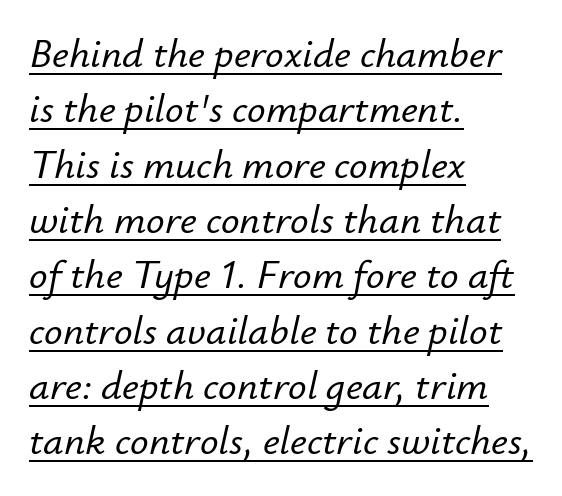
Q: Is the text italic (slanted)? A: Yes, it leans right by about 12 degrees.
Q: Is the text underlined? A: Yes.
Q: How is the paragraph aligned? A: Left-aligned.
Q: Is the spacing between letters normal or unusually wide? A: Normal.
Q: Is the spacing between lines tight, normal or loose? A: Normal.
Q: Width (condensed, normal, or wide)? A: Normal.
Q: Stroke contrast? A: Low.
Q: x-height? A: Small.
Q: Monospaced? A: No.
